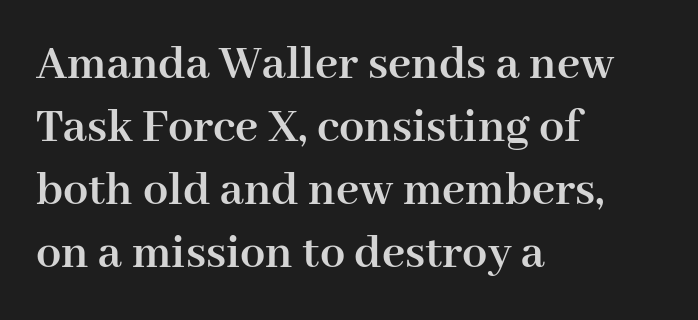
The image shows 50 px semibold serif type, upright; set left-aligned, normal line spacing (1.26x), normal letter spacing, not underlined; high stroke contrast and a medium x-height.
